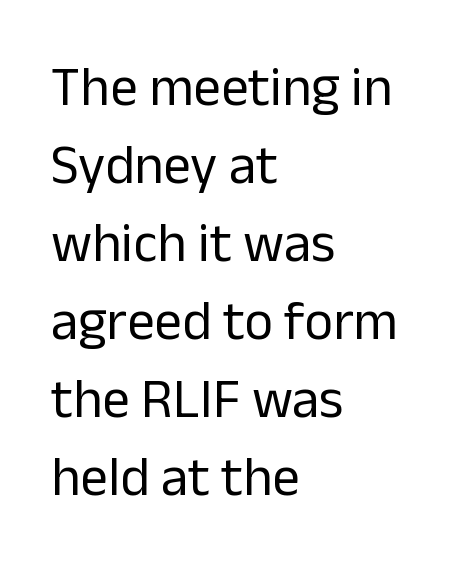
{"serif": "no", "italic": "no", "bold": "no", "weight": "regular", "width": "normal", "stroke_contrast": "low", "x_height": "medium", "monospaced": "no", "underline": "no", "align": "left", "line_spacing": "normal", "line_spacing_ratio": 1.42, "letter_spacing": "normal", "letter_spacing_em": 0.0, "glyph_px": 55}
